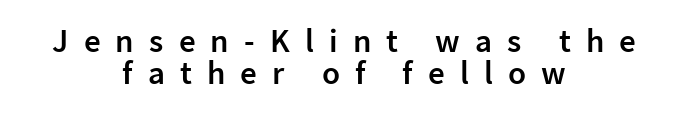
The image shows 33 px semibold sans-serif type, upright; set centered, tight line spacing (0.96x), unusually wide letter spacing (+0.46 em), not underlined; low stroke contrast and a medium x-height.
